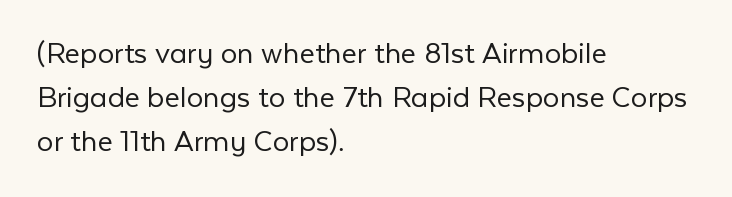
Notice how the passage keeps a crisp vertical edge on the left only. Think of a printed novel: that variable character pitch is what you see here. The designer left line spacing at the default. Students, note that the glyphs here touch the page at normal intervals. Nope, no serifs anywhere on these letters. The weight tops out at a normal text grade.
